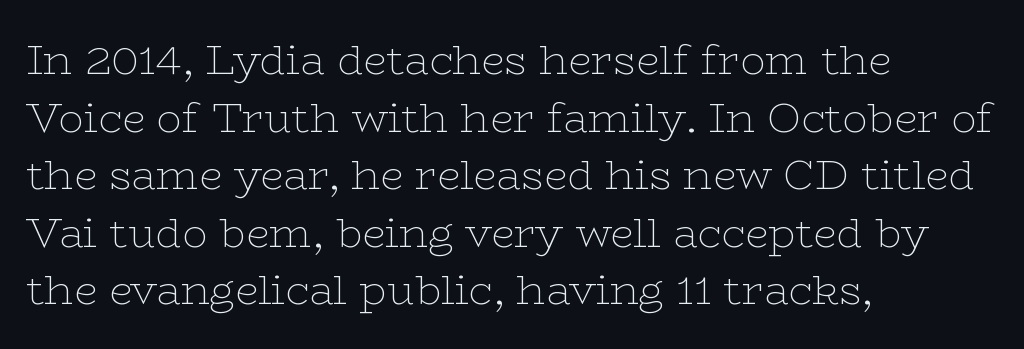
Reading down the column, the eye jumps a familiar distance to each next line. In terms of letterspacing, this is plain default setting. The passage shown is typed in a proportional face where columns would drift. The typography opts for an upright posture over an oblique one.
